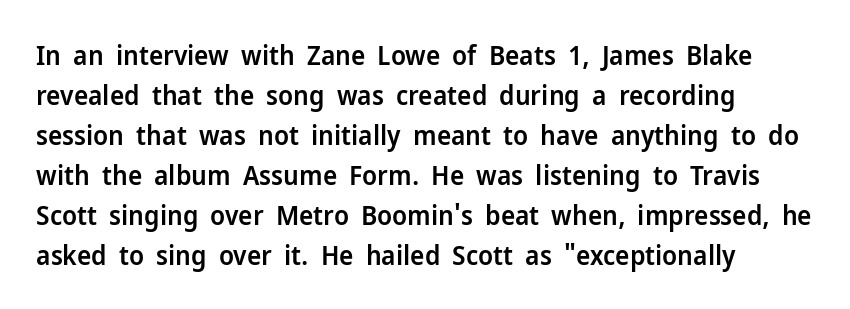
Q: Is the text bold? A: Semi-bold.
Q: Is the text italic (slanted)? A: No, it is upright.
Q: Is the text underlined? A: No.
Q: How is the paragraph aligned? A: Left-aligned.
Q: Is the spacing between letters normal or unusually wide? A: Normal.
Q: Is the spacing between lines tight, normal or loose? A: Normal.
